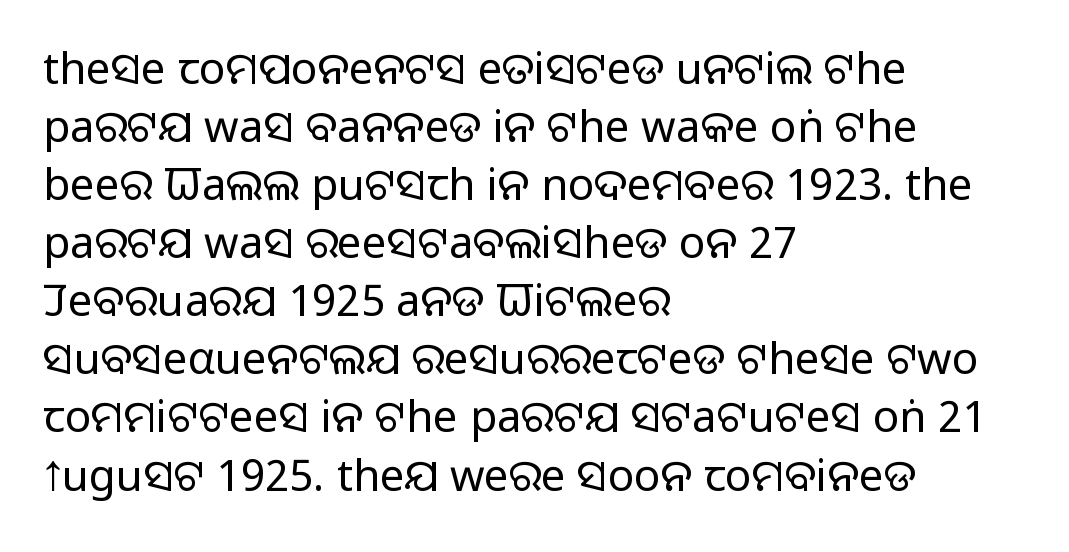
The image shows 44 px regular-weight sans-serif type, upright; set left-aligned, normal line spacing (1.32x), normal letter spacing, not underlined; low stroke contrast and a large x-height.
